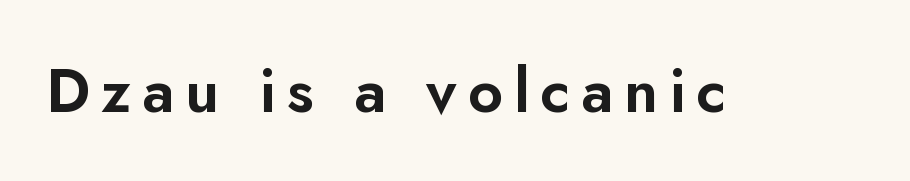
Underlining? Definitely not there. Serifs: no, the terminals of the letterforms are clean. Vertical strokes here are truly vertical. Looks like regular typesetting: each glyph gets only the width it needs.
